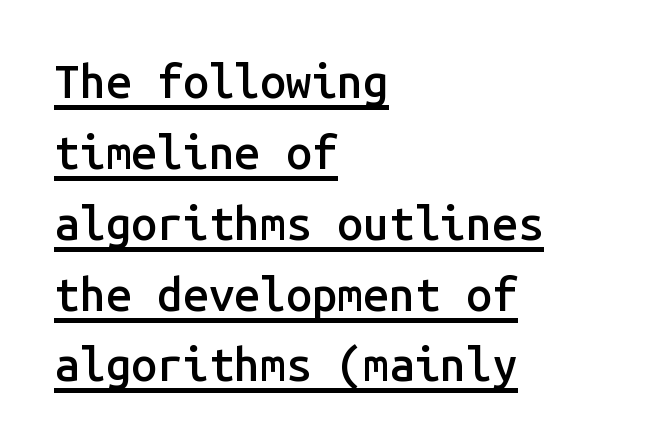
Q: Is the text bold? A: Semi-bold.
Q: Is the text italic (slanted)? A: No, it is upright.
Q: Is the typeface a serif or a sans-serif typeface? A: Sans-serif.
Q: Is the text underlined? A: Yes.
Q: How is the paragraph aligned? A: Left-aligned.
Q: Is the spacing between letters normal or unusually wide? A: Normal.
Q: Is the spacing between lines tight, normal or loose? A: Normal.
Q: Width (condensed, normal, or wide)? A: Normal.
Q: Stroke contrast? A: Low.
Q: x-height? A: Medium.
Q: Monospaced? A: Yes.
